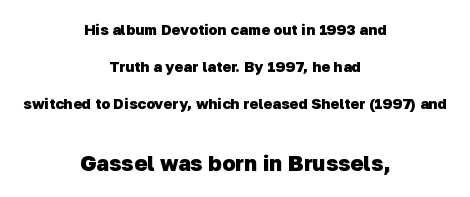
The image shows 22 px bold type; set centered, loose line spacing (2.48x), normal letter spacing, not underlined; the second (bottom) block is 1.47x larger.
